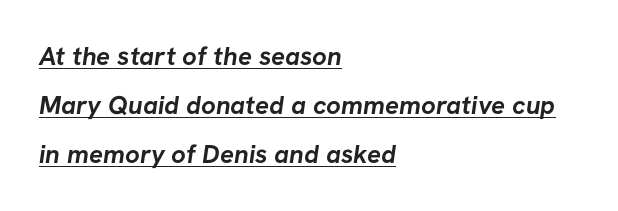
The image shows 26 px bold type; set left-aligned, line spacing 1.89x, normal letter spacing, underlined.
